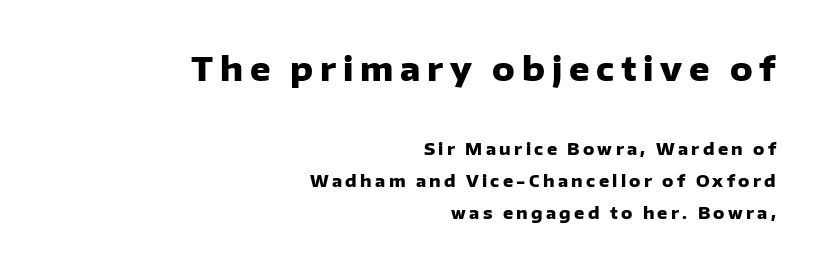
Q: Is the text bold? A: Yes.
Q: Is the text italic (slanted)? A: No, it is upright.
Q: Is the typeface a serif or a sans-serif typeface? A: Sans-serif.
Q: Is the text underlined? A: No.
Q: How is the paragraph aligned? A: Right-aligned.
Q: Is the spacing between letters normal or unusually wide? A: Unusually wide.
Q: Is the spacing between lines tight, normal or loose? A: Loose.
Q: Which block of text is set in a larger size, the first (top) or the second (bottom)? A: The first (top) one.
Q: Width (condensed, normal, or wide)? A: Normal.
Q: Stroke contrast? A: Low.
Q: x-height? A: Medium.
Q: Monospaced? A: No.
